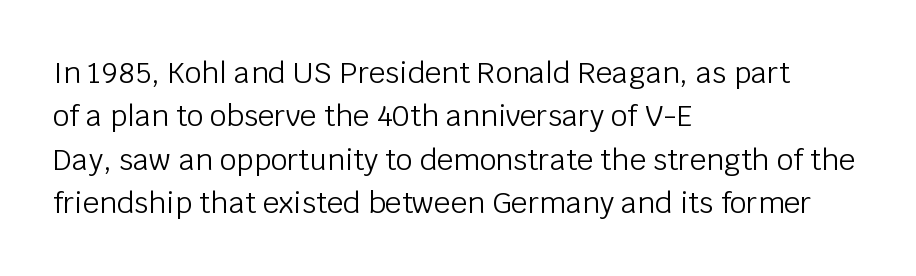
The letters stand upright; this is a roman face. The font is comparable to plain body text, perhaps lighter. What kind of face is this? One without serifs — a sans. Quick note: interline space is typical. You could not count columns in this text — the font is proportionally spaced. The passage shown is not underscored anywhere.
